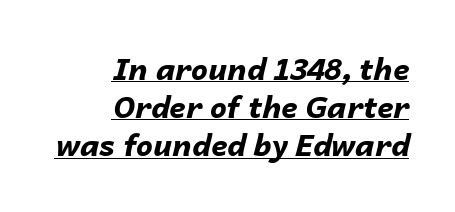
The image shows 30 px bold type, italic (leaning right); set right-aligned, normal line spacing (1.27x), normal letter spacing, underlined; low stroke contrast and a medium x-height.
